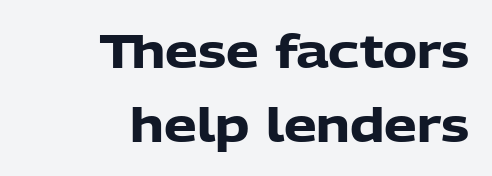
Q: Is the text bold? A: Yes.
Q: Is the text italic (slanted)? A: No, it is upright.
Q: Is the typeface a serif or a sans-serif typeface? A: Sans-serif.
Q: Is the text underlined? A: No.
Q: How is the paragraph aligned? A: Right-aligned.
Q: Is the spacing between letters normal or unusually wide? A: Normal.
Q: Is the spacing between lines tight, normal or loose? A: Normal.
Q: Width (condensed, normal, or wide)? A: Normal.
Q: Stroke contrast? A: Low.
Q: x-height? A: Medium.
Q: Monospaced? A: No.
